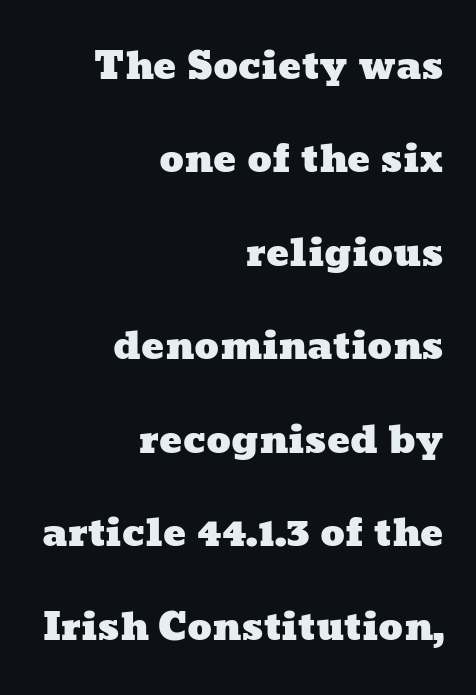
Q: Is the text underlined? A: No.
Q: How is the paragraph aligned? A: Right-aligned.
Q: Is the spacing between letters normal or unusually wide? A: Normal.
Q: Is the spacing between lines tight, normal or loose? A: Loose.
Q: Width (condensed, normal, or wide)? A: Wide.
Q: Stroke contrast? A: Low.
Q: x-height? A: Medium.
Q: Monospaced? A: No.
